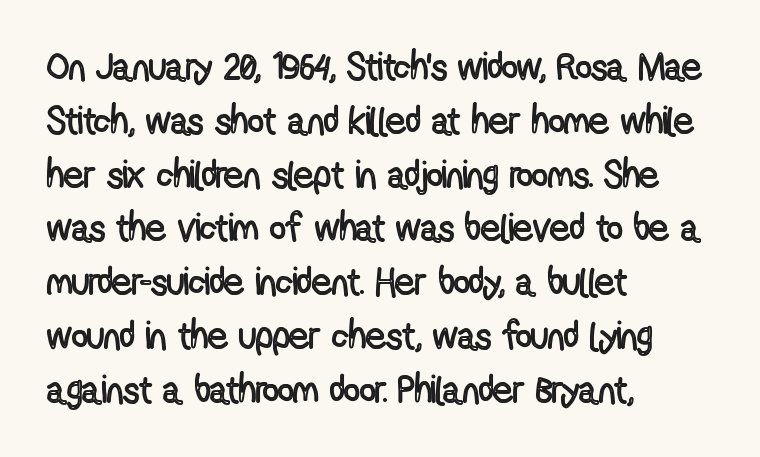
The image shows 39 px condensed type, upright; set left-aligned, normal line spacing (1.38x), normal letter spacing, not underlined; a medium x-height.
